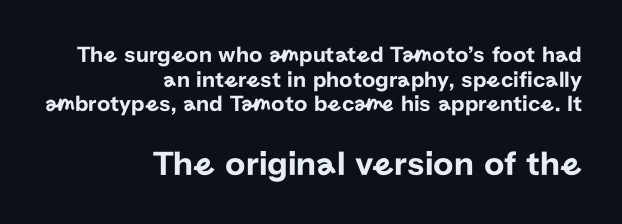
{"serif": "no", "italic": "no", "width": "normal", "stroke_contrast": "low", "x_height": "medium", "monospaced": "no", "underline": "no", "align": "right", "line_spacing": "tight", "line_spacing_ratio": 1.07, "letter_spacing": "normal", "letter_spacing_em": 0.0, "larger_block": "second", "size_ratio": 1.52, "glyph_px": 35}
